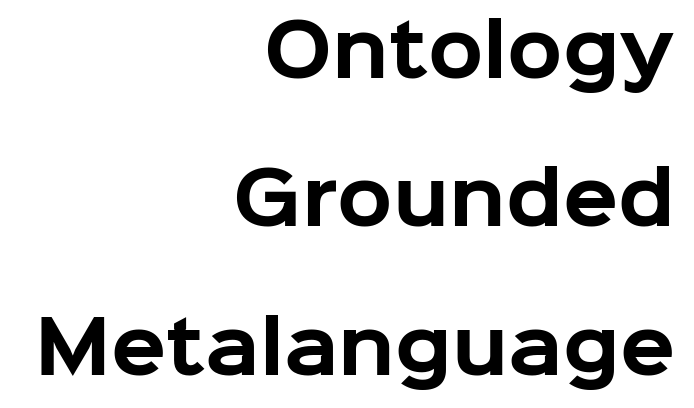
{"serif": "no", "italic": "no", "bold": "yes", "weight": "bold", "width": "normal", "stroke_contrast": "low", "x_height": "medium", "monospaced": "no", "underline": "no", "align": "right", "line_spacing": "loose", "line_spacing_ratio": 2.06, "letter_spacing": "normal", "letter_spacing_em": 0.0, "glyph_px": 72}
